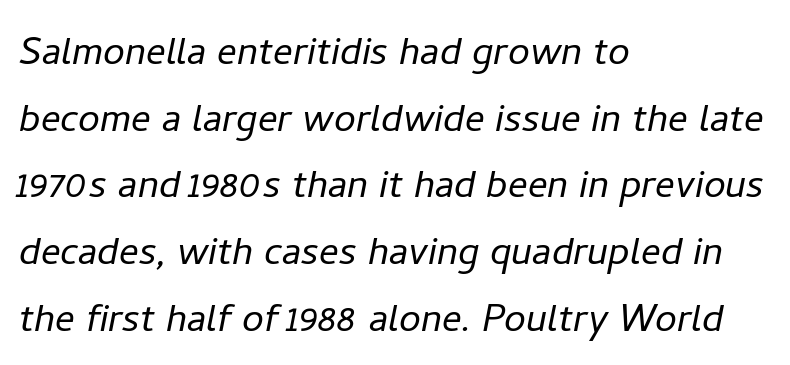
Q: Is the text bold? A: No.
Q: Is the text italic (slanted)? A: Yes, it leans right by about 11 degrees.
Q: Is the text underlined? A: No.
Q: How is the paragraph aligned? A: Left-aligned.
Q: Is the spacing between letters normal or unusually wide? A: Normal.
Q: Is the spacing between lines tight, normal or loose? A: Normal.
Q: Width (condensed, normal, or wide)? A: Normal.
Q: Stroke contrast? A: Low.
Q: x-height? A: Medium.
Q: Monospaced? A: No.
